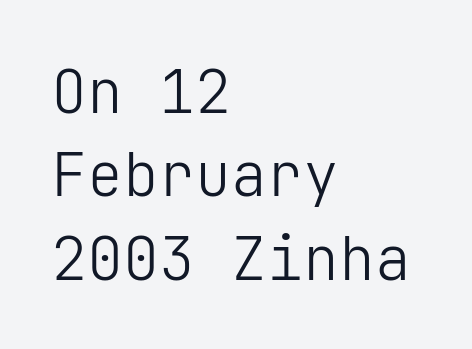
Q: Is the text bold? A: No.
Q: Is the text italic (slanted)? A: No, it is upright.
Q: Is the typeface a serif or a sans-serif typeface? A: Sans-serif.
Q: Is the text underlined? A: No.
Q: How is the paragraph aligned? A: Left-aligned.
Q: Is the spacing between letters normal or unusually wide? A: Normal.
Q: Is the spacing between lines tight, normal or loose? A: Normal.
Q: Width (condensed, normal, or wide)? A: Normal.
Q: Stroke contrast? A: Low.
Q: x-height? A: Medium.
